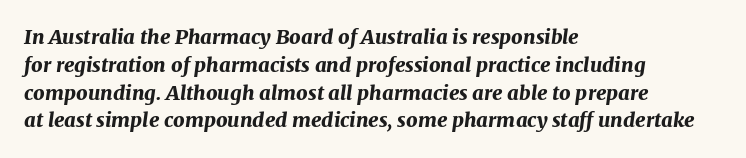
{"italic": "yes", "lean": "right", "slant_degrees": 7, "bold": "yes", "underline": "no", "align": "left", "line_spacing": "normal", "line_spacing_ratio": 1.39, "letter_spacing": "normal", "letter_spacing_em": 0.0, "glyph_px": 20}
